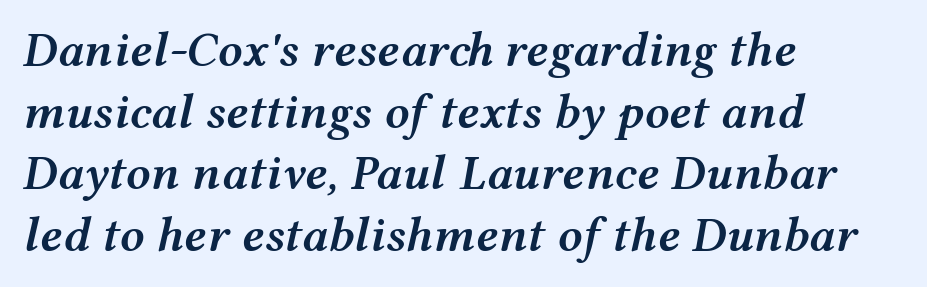
{"italic": "yes", "lean": "right", "slant_degrees": 12, "bold": "semi", "weight": "semibold", "width": "wide", "stroke_contrast": "medium", "x_height": "medium", "monospaced": "no", "underline": "no", "align": "left", "line_spacing": "normal", "line_spacing_ratio": 1.26, "letter_spacing": "normal", "letter_spacing_em": 0.0, "glyph_px": 49}
